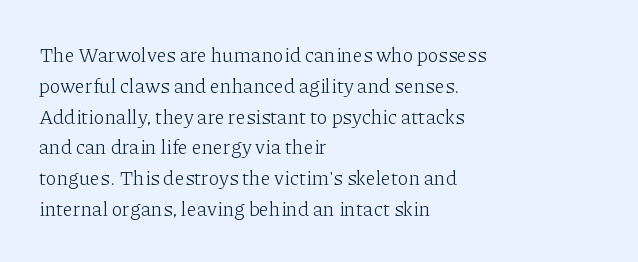
Q: Is the text bold? A: No.
Q: Is the text italic (slanted)? A: No, it is upright.
Q: Is the text underlined? A: No.
Q: How is the paragraph aligned? A: Left-aligned.
Q: Is the spacing between letters normal or unusually wide? A: Normal.
Q: Is the spacing between lines tight, normal or loose? A: Normal.
